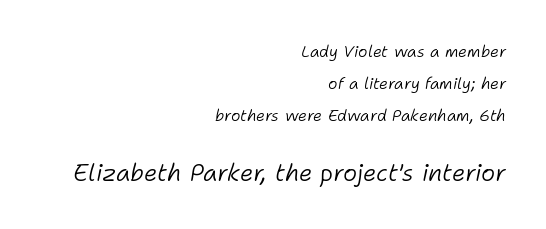
Q: Is the text bold? A: No.
Q: Is the text italic (slanted)? A: Yes, it leans right by about 11 degrees.
Q: Is the text underlined? A: No.
Q: How is the paragraph aligned? A: Right-aligned.
Q: Is the spacing between letters normal or unusually wide? A: Normal.
Q: Is the spacing between lines tight, normal or loose? A: Loose.
Q: Which block of text is set in a larger size, the first (top) or the second (bottom)? A: The second (bottom) one.
